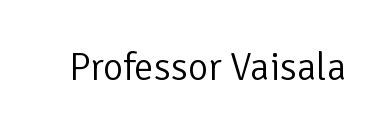
The letters advance in unequal steps, a hallmark of proportional type. Type style note: lacks serifs. Compared with typical body copy, the letter spacing here is the same. Heft: none added — not bold. Notice how the stems are strictly vertical — no italics here. Beneath every word, the page is bare.
